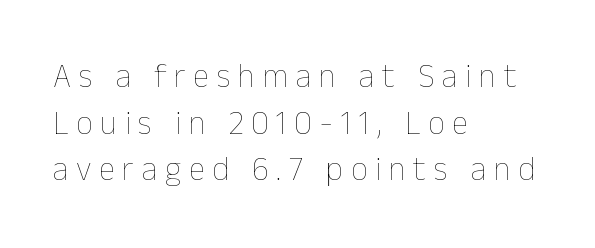
Q: Is the text bold? A: No.
Q: Is the text italic (slanted)? A: No, it is upright.
Q: Is the text underlined? A: No.
Q: How is the paragraph aligned? A: Left-aligned.
Q: Is the spacing between letters normal or unusually wide? A: Unusually wide.
Q: Is the spacing between lines tight, normal or loose? A: Normal.
Q: Width (condensed, normal, or wide)? A: Normal.
Q: Stroke contrast? A: Low.
Q: x-height? A: Medium.
Q: Monospaced? A: No.
